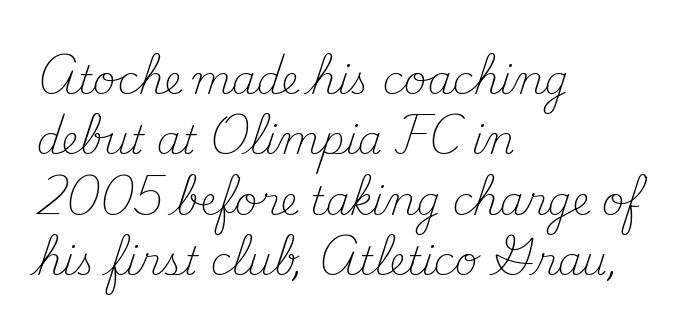
Q: Is the text bold? A: No.
Q: Is the text italic (slanted)? A: Yes.
Q: Is the typeface a serif or a sans-serif typeface? A: Serif.
Q: Is the text underlined? A: No.
Q: How is the paragraph aligned? A: Left-aligned.
Q: Is the spacing between letters normal or unusually wide? A: Normal.
Q: Is the spacing between lines tight, normal or loose? A: Normal.
Q: Width (condensed, normal, or wide)? A: Normal.
Q: Stroke contrast? A: Medium.
Q: x-height? A: Small.
Q: Monospaced? A: No.
